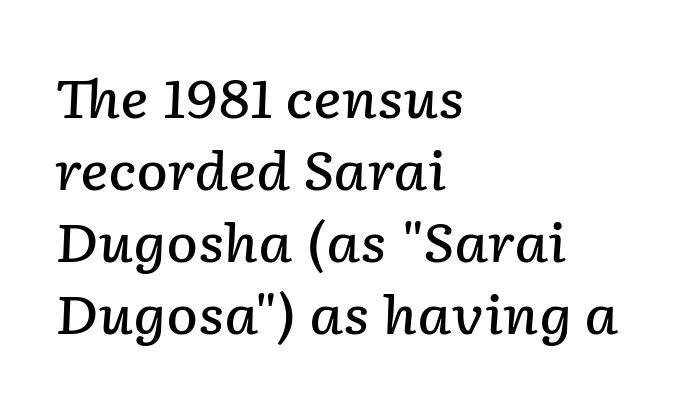
The image shows 53 px semibold type, italic (leaning right); set left-aligned, normal line spacing (1.36x), normal letter spacing, not underlined; low stroke contrast and a medium x-height.
